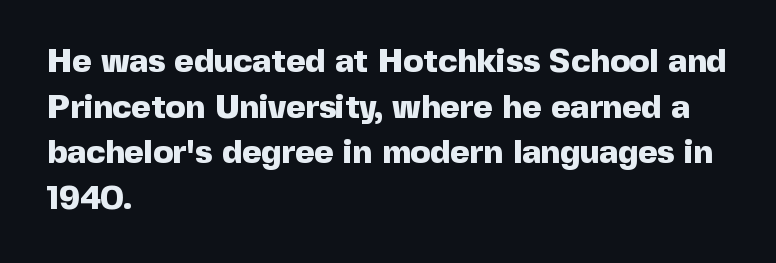
Q: Is the text bold? A: Yes.
Q: Is the text italic (slanted)? A: No, it is upright.
Q: Is the typeface a serif or a sans-serif typeface? A: Sans-serif.
Q: Is the text underlined? A: No.
Q: How is the paragraph aligned? A: Left-aligned.
Q: Is the spacing between letters normal or unusually wide? A: Normal.
Q: Is the spacing between lines tight, normal or loose? A: Normal.
Q: Width (condensed, normal, or wide)? A: Normal.
Q: x-height? A: Medium.
Q: Monospaced? A: No.
